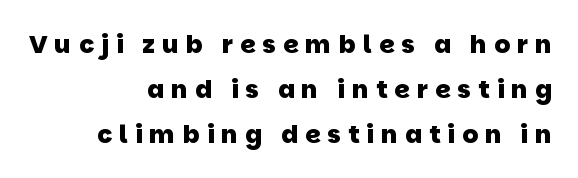
Letters rest on an invisible, unmarked baseline. Which margin do the lines hug? The right one — the left edge is uneven. Spacing between characters has been opened up far beyond the box default. A dark, heavy texture on the line: the type is bold.
